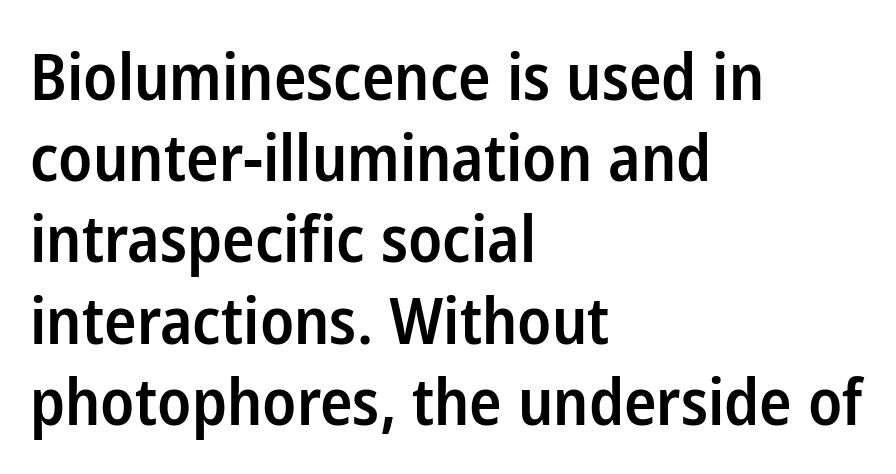
The image shows 65 px semibold, condensed sans-serif type, upright; set left-aligned, normal line spacing (1.25x), normal letter spacing, not underlined; low stroke contrast and a medium x-height.
